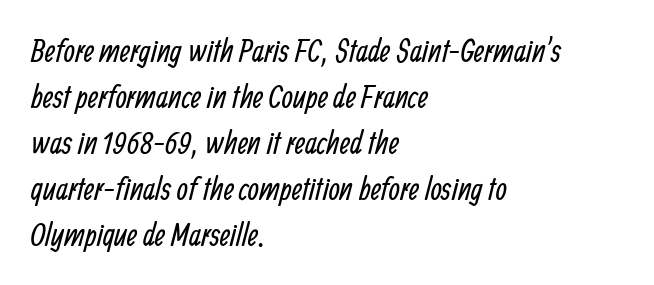
Leading: standard. Words float on clear page, feet unadorned. The weight would be labelled regular, book, light, or lighter still. What stands out about the letter spacing? Nothing — it is the standard amount. Each letter's strokes conclude bluntly, with no projecting serifs. These lines are rendered in a variable-pitch font.
